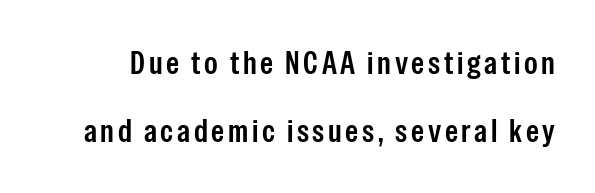
The image shows 33 px semibold, condensed sans-serif type, upright; set loose line spacing (2.07x), not underlined; low stroke contrast and a medium x-height.
